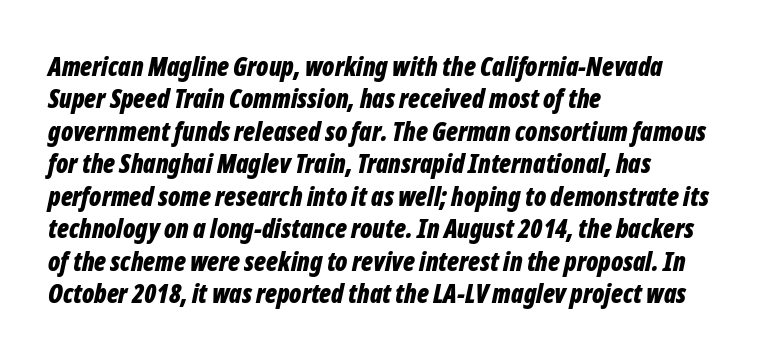
Q: Is the text bold? A: Yes.
Q: Is the text italic (slanted)? A: Yes, it leans right by about 12 degrees.
Q: Is the text underlined? A: No.
Q: How is the paragraph aligned? A: Left-aligned.
Q: Is the spacing between letters normal or unusually wide? A: Normal.
Q: Is the spacing between lines tight, normal or loose? A: Normal.
